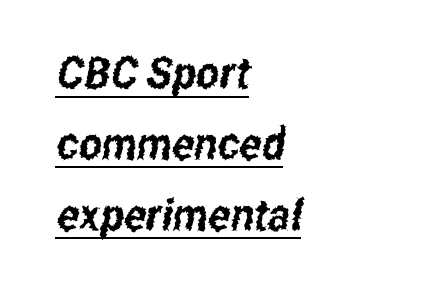
Q: Is the typeface a serif or a sans-serif typeface? A: Sans-serif.
Q: Is the text underlined? A: Yes.
Q: How is the paragraph aligned? A: Left-aligned.
Q: Is the spacing between letters normal or unusually wide? A: Normal.
Q: Is the spacing between lines tight, normal or loose? A: Normal.
Q: Width (condensed, normal, or wide)? A: Condensed.
Q: Stroke contrast? A: Low.
Q: x-height? A: Medium.
Q: Monospaced? A: No.
